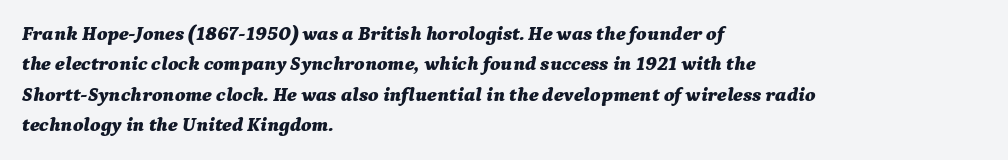
Q: Is the text bold? A: Yes.
Q: Is the text italic (slanted)? A: Yes, it leans right by about 9 degrees.
Q: Is the text underlined? A: No.
Q: How is the paragraph aligned? A: Left-aligned.
Q: Is the spacing between letters normal or unusually wide? A: Normal.
Q: Is the spacing between lines tight, normal or loose? A: Normal.
